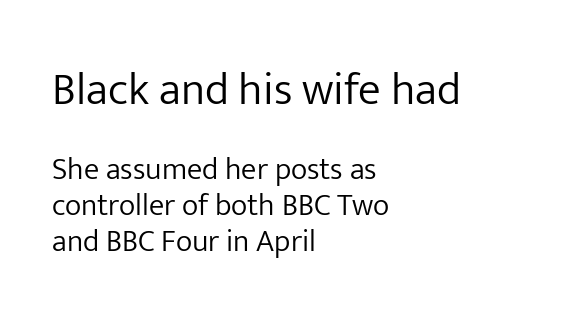
{"serif": "no", "italic": "no", "bold": "no", "weight": "light", "width": "normal", "stroke_contrast": "low", "x_height": "medium", "monospaced": "no", "underline": "no", "align": "left", "line_spacing_ratio": 1.17, "letter_spacing": "normal", "letter_spacing_em": 0.0, "larger_block": "first", "size_ratio": 1.48, "glyph_px": 46}
